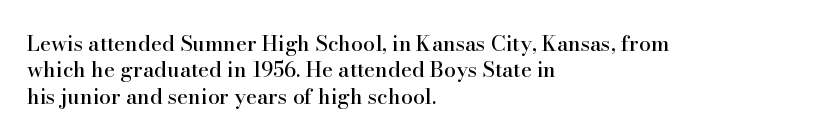
Q: Is the text italic (slanted)? A: No, it is upright.
Q: Is the text underlined? A: No.
Q: How is the paragraph aligned? A: Left-aligned.
Q: Is the spacing between letters normal or unusually wide? A: Normal.
Q: Is the spacing between lines tight, normal or loose? A: Normal.
